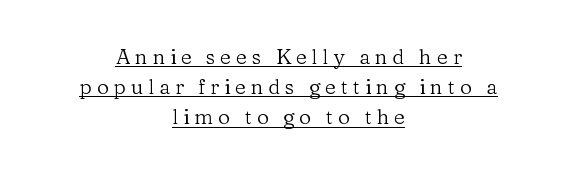
No italicization has been applied; the sample stays upright. Compared with a flush-left layout, this one balances lines on the center instead. Compared with a typical body face, this is equally light or lighter still. Every word sits above its own underline. Evenly set lines give the paragraph a standard silhouette. These lines have a slow, spaced-out rhythm from letter to letter.
